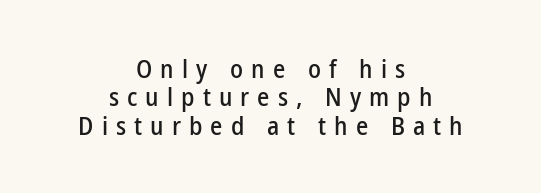
Does extra space separate the letters? Yes, quite a lot of it. Only glyphs here, with clear space below each row. Every row of glyphs is offset so its center matches the block's center. Leading: reduced. The lettering stays uniformly vertical, giving the passage a roman look.
